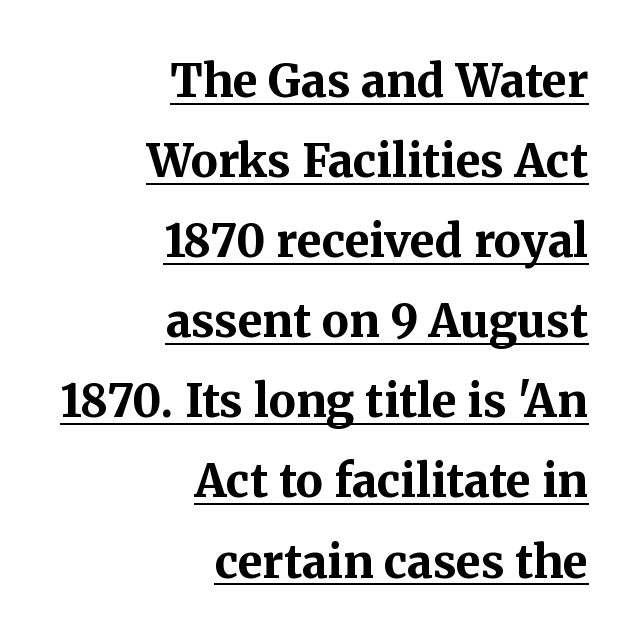
Q: Is the text bold? A: Yes.
Q: Is the text italic (slanted)? A: No, it is upright.
Q: Is the typeface a serif or a sans-serif typeface? A: Serif.
Q: Is the text underlined? A: Yes.
Q: How is the paragraph aligned? A: Right-aligned.
Q: Is the spacing between letters normal or unusually wide? A: Normal.
Q: Width (condensed, normal, or wide)? A: Normal.
Q: Stroke contrast? A: Medium.
Q: x-height? A: Medium.
Q: Monospaced? A: No.
